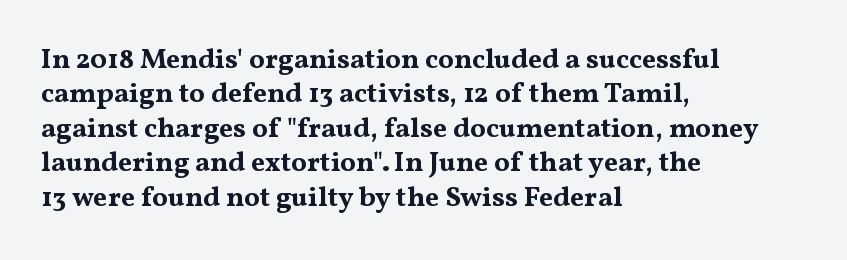
{"serif": "yes", "italic": "no", "bold": "yes", "weight": "bold", "width": "wide", "stroke_contrast": "medium", "x_height": "medium", "monospaced": "no", "underline": "no", "align": "left", "line_spacing_ratio": 1.23, "letter_spacing": "normal", "letter_spacing_em": 0.0, "glyph_px": 28}
